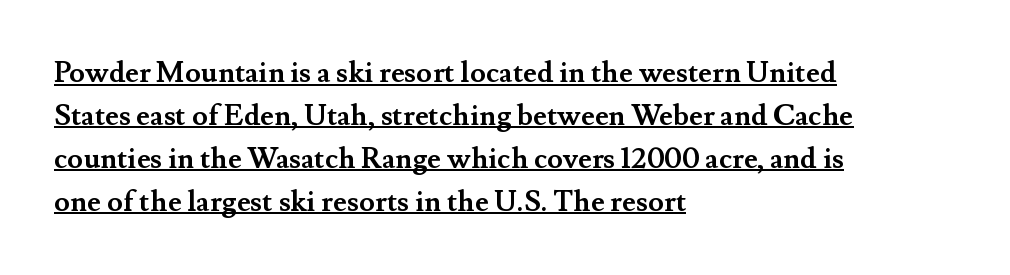
{"serif": "yes", "italic": "no", "bold": "yes", "weight": "semibold", "width": "normal", "stroke_contrast": "medium", "x_height": "small", "monospaced": "no", "underline": "yes", "align": "left", "line_spacing": "normal", "line_spacing_ratio": 1.48, "letter_spacing": "normal", "letter_spacing_em": 0.0, "glyph_px": 29}
